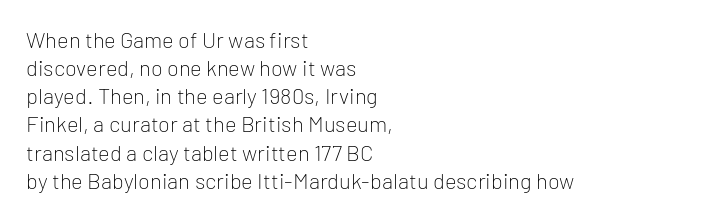
Normally led — the rows are evenly, conventionally spaced. Underlining? Definitely not there. The axis of the letterforms is exactly vertical. The passage is arranged the way most books set body copy — flush left. Default kerning and tracking; the words read as compact shapes.
